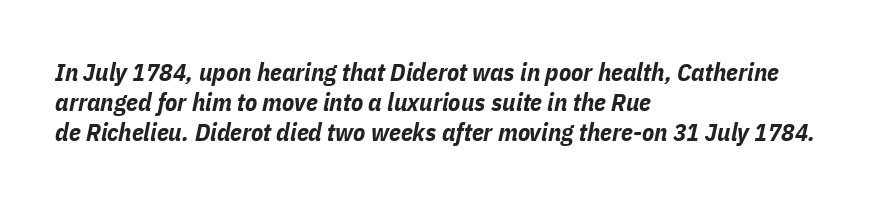
Q: Is the text bold? A: Yes.
Q: Is the text italic (slanted)? A: Yes, it leans right by about 11 degrees.
Q: Is the text underlined? A: No.
Q: How is the paragraph aligned? A: Left-aligned.
Q: Is the spacing between letters normal or unusually wide? A: Normal.
